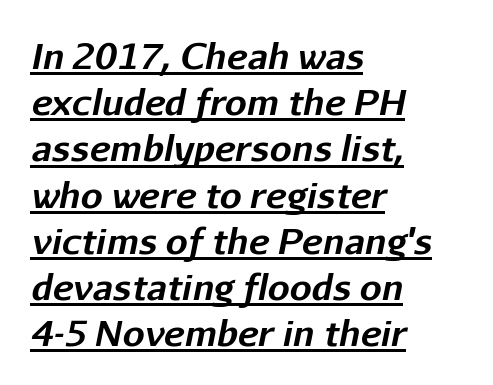
The image shows 35 px bold type, italic (leaning right); set left-aligned, normal line spacing (1.32x), normal letter spacing, underlined; low stroke contrast and a medium x-height.
